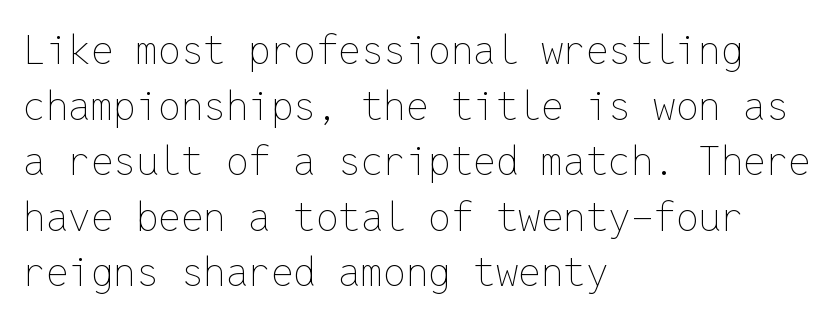
Q: Is the text bold? A: No.
Q: Is the text italic (slanted)? A: No, it is upright.
Q: Is the text underlined? A: No.
Q: How is the paragraph aligned? A: Left-aligned.
Q: Is the spacing between letters normal or unusually wide? A: Normal.
Q: Is the spacing between lines tight, normal or loose? A: Normal.
Q: Width (condensed, normal, or wide)? A: Normal.
Q: Stroke contrast? A: Low.
Q: x-height? A: Medium.
Q: Monospaced? A: Yes.
